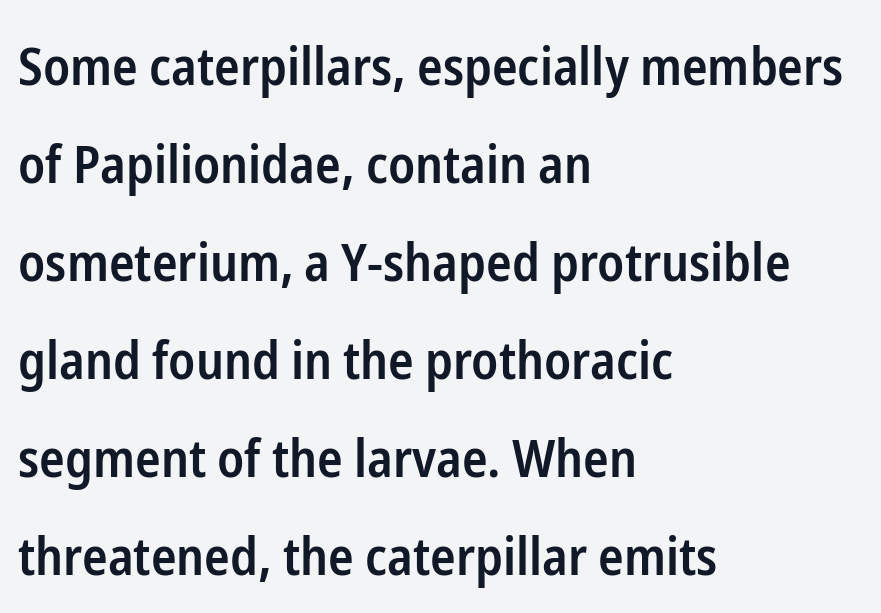
The image shows 53 px semibold, condensed sans-serif type, upright; set left-aligned, line spacing 1.85x, normal letter spacing, not underlined; low stroke contrast and a medium x-height.
